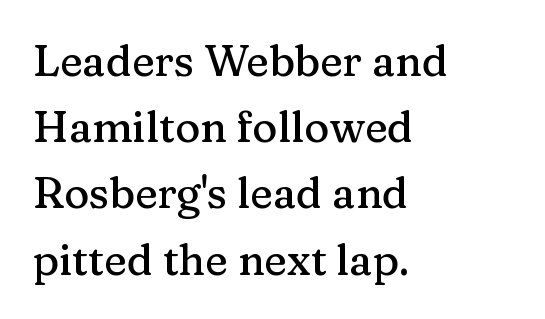
Varying glyph widths throughout — classic text-font behaviour. This sample keeps an unexceptional amount of space between lines. Type style note: has serifs. The typesetter chose a ragged-right arrangement here. Nobody touched the tracking dial on this one. The area under the type is left untouched.
